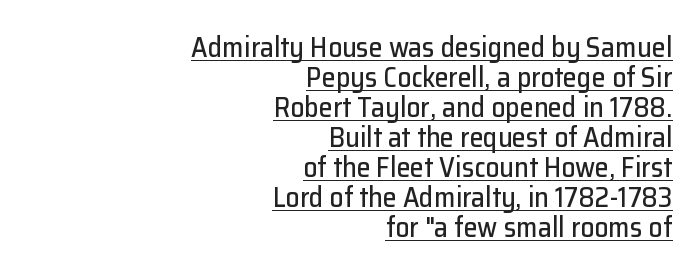
Regarding leading, the lines here are crowded together. Caption: lettering with a line underneath. Vertical strokes here are truly vertical. Standard letterfit; no display-style spreading of the glyphs. Letterform terminals end flat and unadorned throughout the passage. The rag falls on the left side of this text block.
